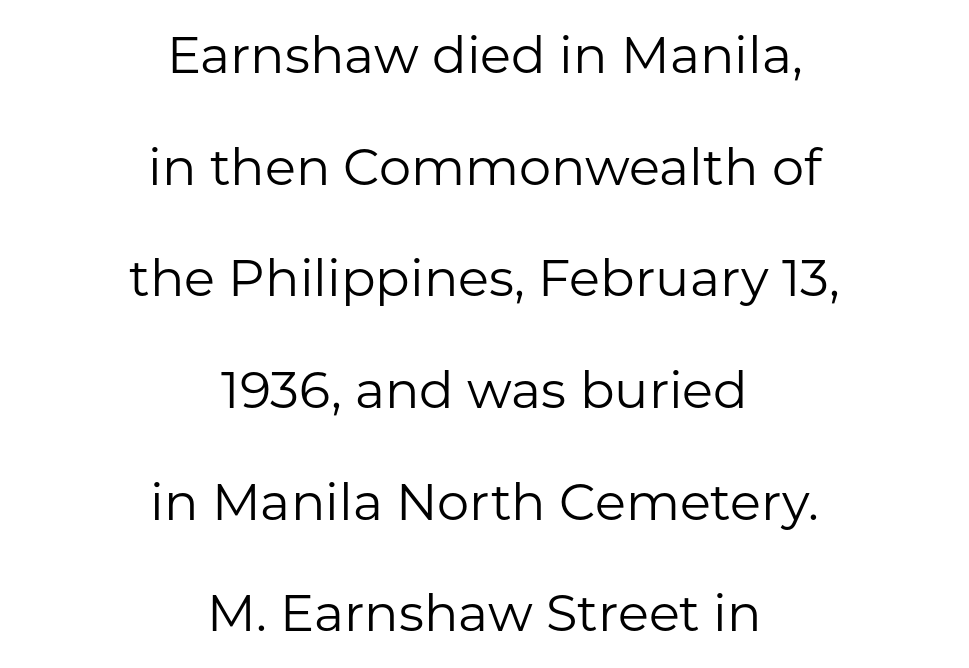
{"serif": "no", "italic": "no", "bold": "no", "weight": "regular", "width": "normal", "stroke_contrast": "low", "x_height": "medium", "monospaced": "no", "underline": "no", "align": "center", "line_spacing": "loose", "line_spacing_ratio": 2.19, "letter_spacing": "normal", "letter_spacing_em": 0.0, "glyph_px": 51}
